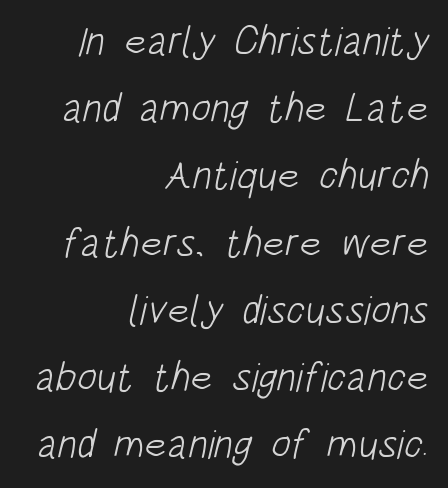
The image shows 41 px light, condensed sans-serif type; set right-aligned, normal line spacing (1.64x), normal letter spacing, not underlined; low stroke contrast and a large x-height.
